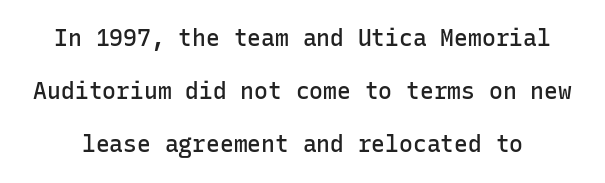
Q: Is the text bold? A: Semi-bold.
Q: Is the text italic (slanted)? A: No, it is upright.
Q: Is the text underlined? A: No.
Q: Is the spacing between letters normal or unusually wide? A: Normal.
Q: Is the spacing between lines tight, normal or loose? A: Loose.
